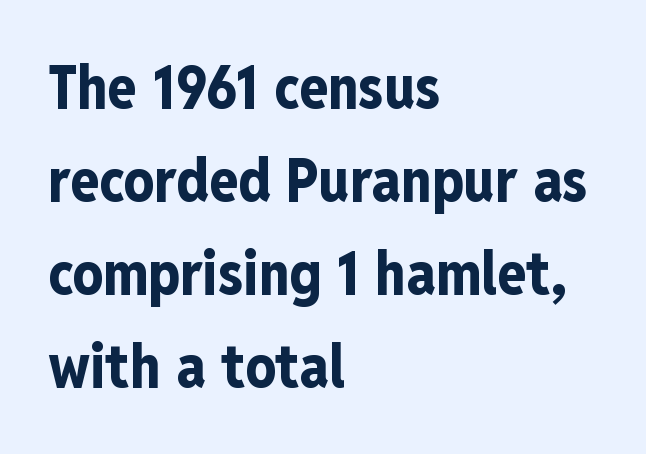
{"serif": "no", "italic": "no", "bold": "yes", "weight": "bold", "width": "condensed", "stroke_contrast": "low", "x_height": "medium", "monospaced": "no", "underline": "no", "align": "left", "line_spacing": "normal", "line_spacing_ratio": 1.55, "letter_spacing": "normal", "letter_spacing_em": 0.0, "glyph_px": 60}
